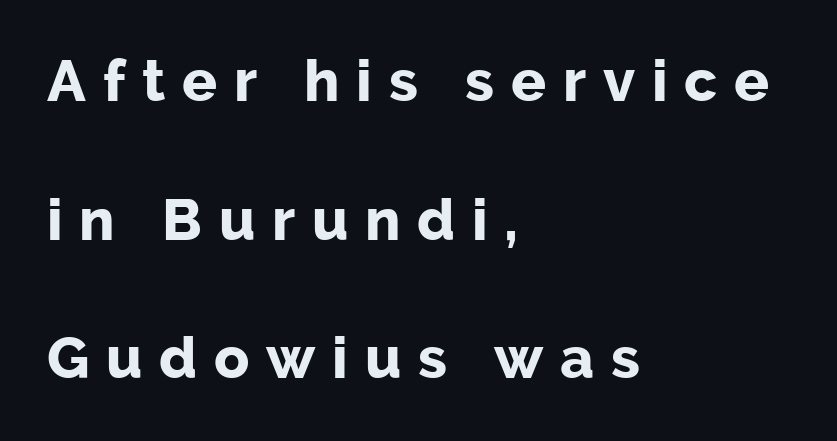
The image shows 58 px bold sans-serif type, upright; set left-aligned, loose line spacing (2.39x), unusually wide letter spacing (+0.29 em), not underlined; low stroke contrast and a medium x-height.
